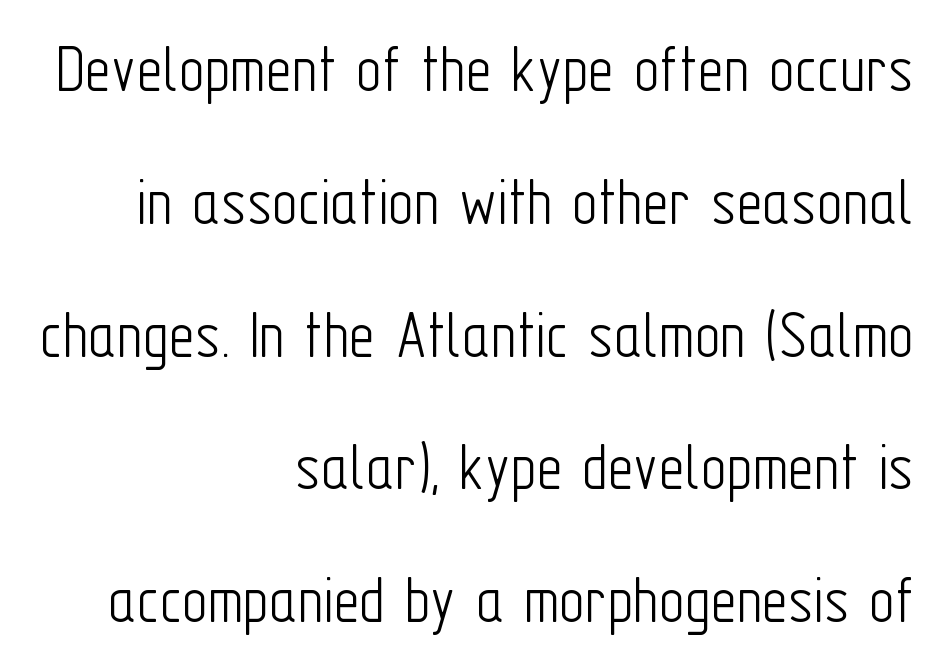
The letters stand upright; this is a roman face. Note the varied advance widths — an 'i' is clearly narrower than an 'm'. Weight: not bold — regular or lighter. Visually the block forms a straight wall on the right and a jagged coastline on the left.
